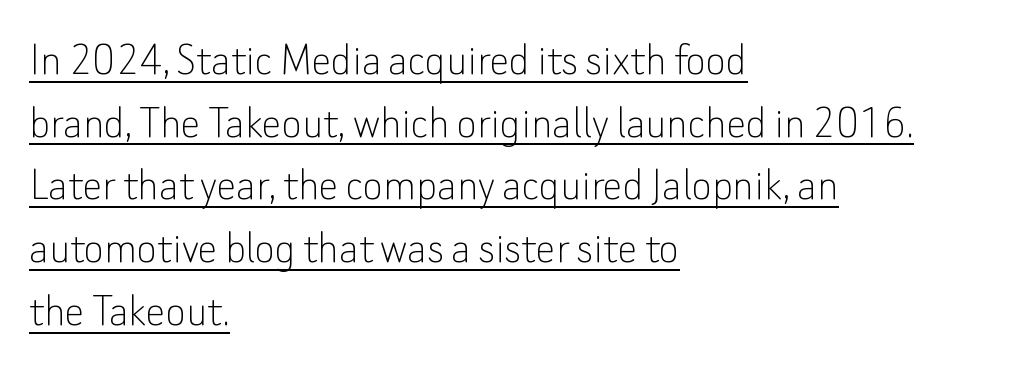
Q: Is the text bold? A: No.
Q: Is the text italic (slanted)? A: No, it is upright.
Q: Is the typeface a serif or a sans-serif typeface? A: Sans-serif.
Q: Is the text underlined? A: Yes.
Q: How is the paragraph aligned? A: Left-aligned.
Q: Is the spacing between letters normal or unusually wide? A: Normal.
Q: Is the spacing between lines tight, normal or loose? A: Normal.
Q: Width (condensed, normal, or wide)? A: Normal.
Q: Stroke contrast? A: Low.
Q: x-height? A: Small.
Q: Monospaced? A: No.
